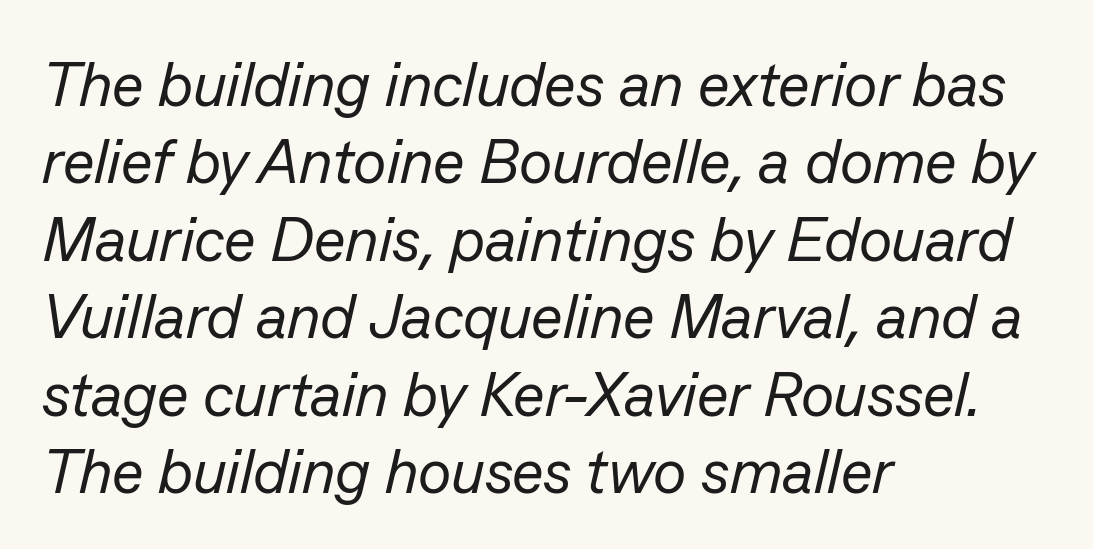
This sample has the flowing, uneven cadence of proportional lettering. Italic: yes, the glyphs are oblique. The font is comparable to plain body text, perhaps lighter. The baseline area is clear.
